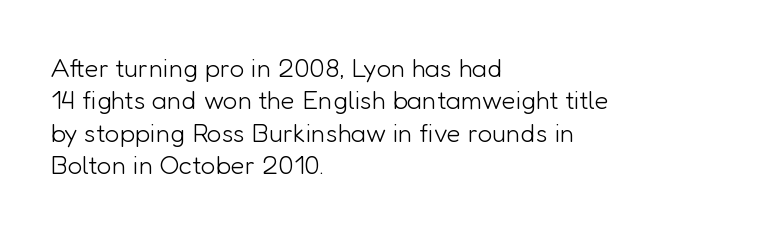
The image shows 26 px text type, upright; set left-aligned, normal line spacing (1.25x), normal letter spacing, not underlined.
